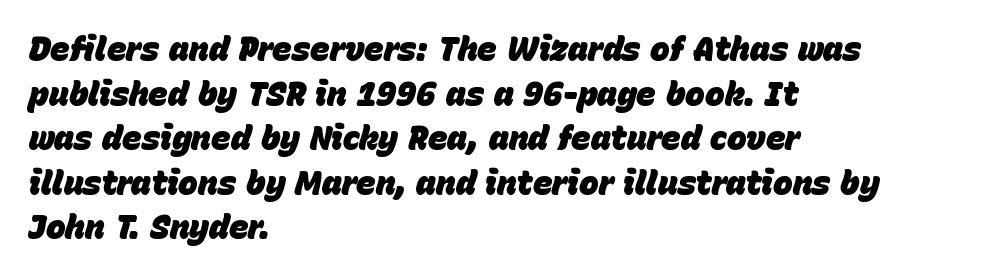
{"italic": "yes", "lean": "right", "slant_degrees": 15, "bold": "yes", "weight": "heavy", "width": "normal", "stroke_contrast": "low", "x_height": "large", "monospaced": "no", "underline": "no", "align": "left", "line_spacing": "normal", "line_spacing_ratio": 1.35, "letter_spacing": "normal", "letter_spacing_em": 0.0, "glyph_px": 33}
